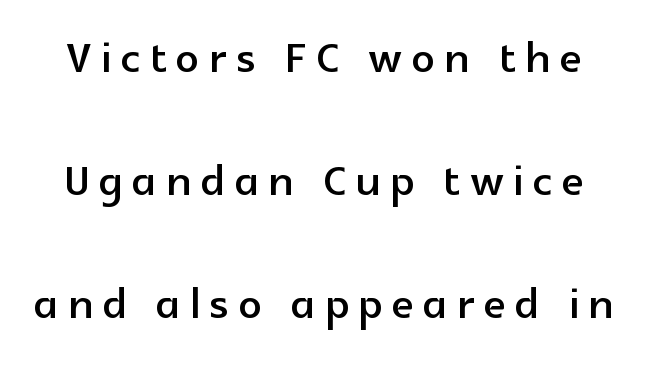
The image shows 58 px sans-serif type, upright; set loose line spacing (2.12x), not underlined; a medium x-height.
